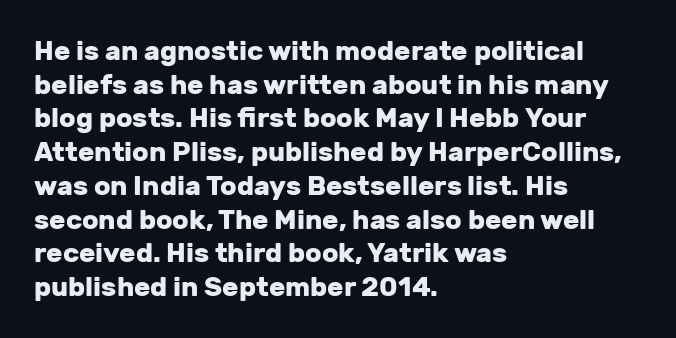
The image shows 27 px bold type, upright; set left-aligned, normal line spacing (1.25x), normal letter spacing, not underlined.
